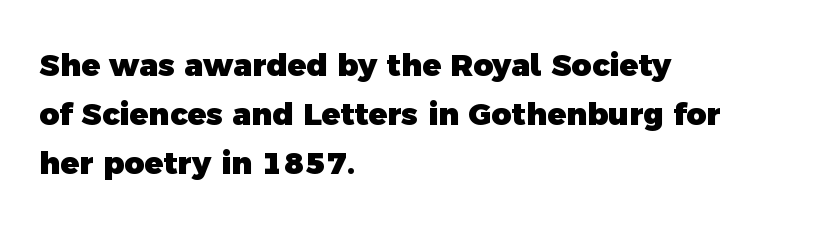
{"serif": "no", "bold": "yes", "weight": "heavy", "width": "normal", "x_height": "medium", "monospaced": "no", "underline": "no", "align": "left", "line_spacing": "normal", "line_spacing_ratio": 1.58, "letter_spacing": "normal", "letter_spacing_em": 0.0, "glyph_px": 31}
